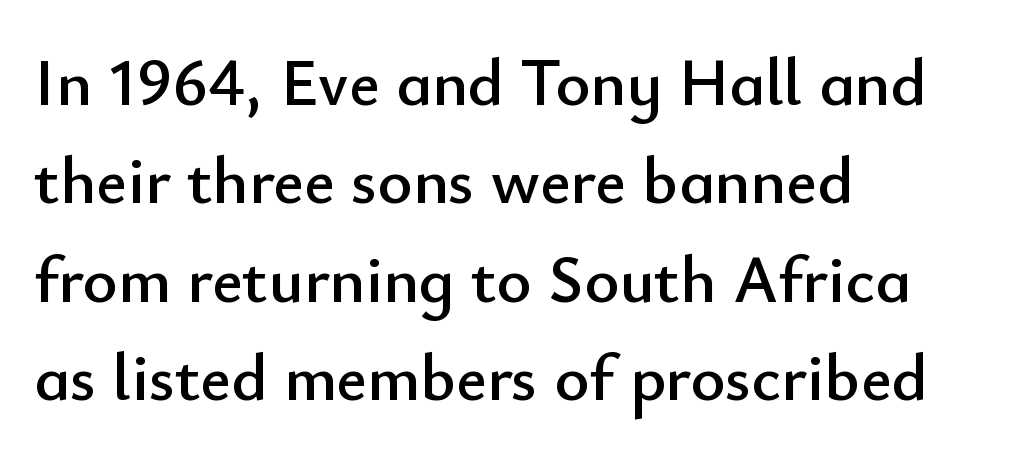
The image shows 67 px sans-serif type, upright; set left-aligned, normal line spacing (1.47x), normal letter spacing, not underlined; low stroke contrast and a small x-height.
